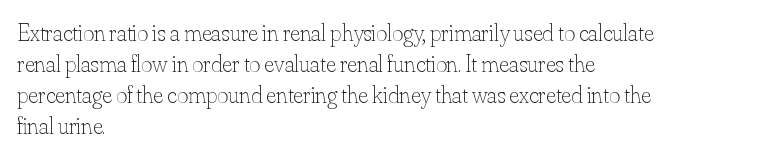
The image shows 24 px text type, upright; set left-aligned, normal line spacing (1.29x), normal letter spacing, not underlined.
